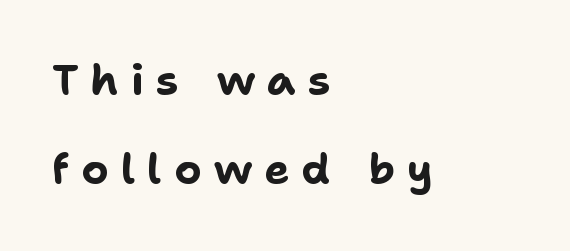
{"serif": "no", "italic": "no", "bold": "yes", "weight": "bold", "width": "normal", "stroke_contrast": "low", "x_height": "medium", "monospaced": "no", "underline": "no", "align": "left", "line_spacing": "loose", "line_spacing_ratio": 2.13, "letter_spacing": "wide", "letter_spacing_em": 0.29, "glyph_px": 42}
